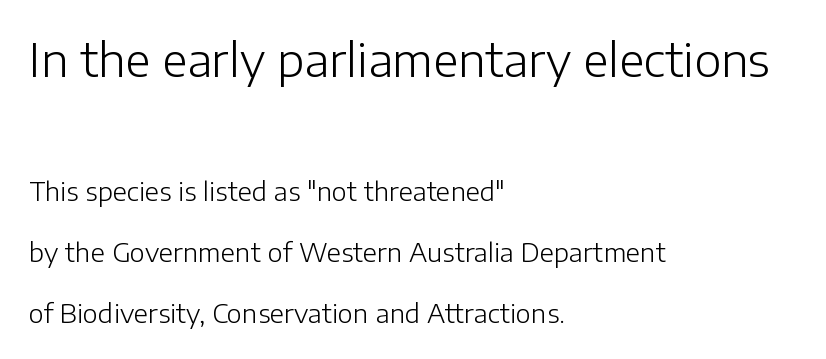
The image shows 46 px light sans-serif type, upright; set left-aligned, loose line spacing (2.35x), normal letter spacing, not underlined; the first (top) block is 1.77x larger; low stroke contrast and a medium x-height.
